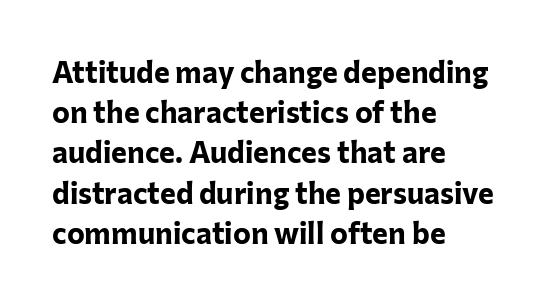
The image shows 30 px bold sans-serif type, upright; set left-aligned, normal line spacing (1.34x), normal letter spacing, not underlined; low stroke contrast and a medium x-height.
